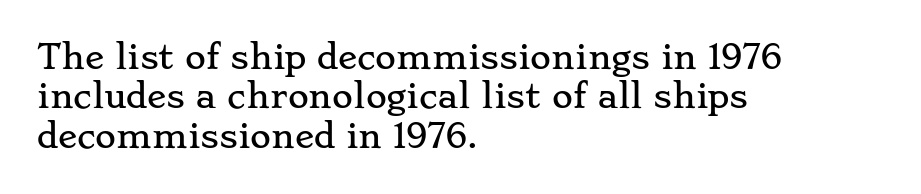
Look at the tracking — it's just the regular setting, nothing added. Nobody drew a line under any word here. A student would call this left alignment; a typographer would say flush left, rag right. Think of a printed novel: that variable character pitch is what you see here.
